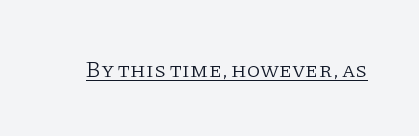
{"italic": "no", "bold": "no", "underline": "yes", "letter_spacing": "normal", "letter_spacing_em": 0.0, "glyph_px": 22}
